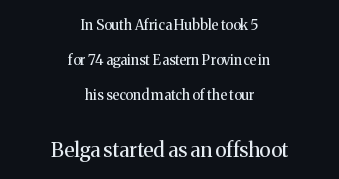
Layout note: lines centered. The rendering uses a large line-height, opening up the rows. Look at the tracking — it's just the regular setting, nothing added. The font is comparable to plain body text, perhaps lighter.
